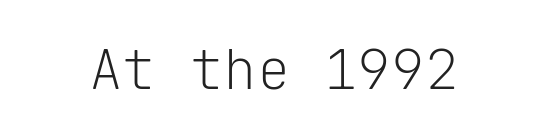
{"serif": "no", "italic": "no", "bold": "no", "weight": "light", "width": "normal", "stroke_contrast": "low", "x_height": "medium", "monospaced": "yes", "underline": "no", "letter_spacing": "normal", "letter_spacing_em": 0.0, "glyph_px": 56}
